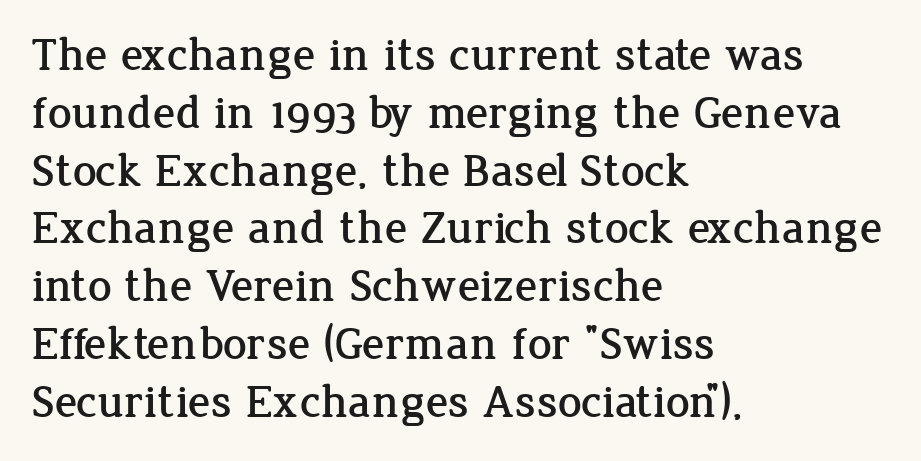
{"serif": "yes", "italic": "no", "width": "normal", "stroke_contrast": "low", "x_height": "medium", "monospaced": "no", "underline": "no", "align": "left", "line_spacing_ratio": 1.23, "letter_spacing": "normal", "letter_spacing_em": 0.0, "glyph_px": 47}
